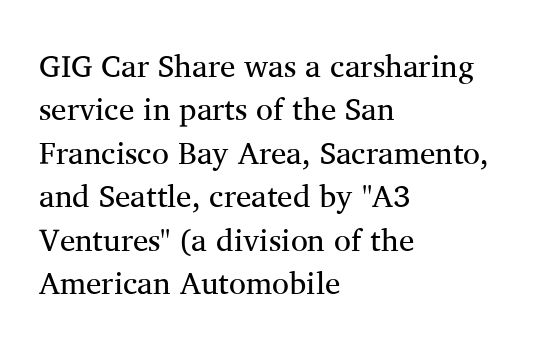
{"serif": "yes", "italic": "no", "bold": "no", "weight": "regular", "width": "normal", "stroke_contrast": "medium", "x_height": "medium", "monospaced": "no", "underline": "no", "align": "left", "line_spacing": "normal", "line_spacing_ratio": 1.4, "letter_spacing": "normal", "letter_spacing_em": 0.0, "glyph_px": 31}
